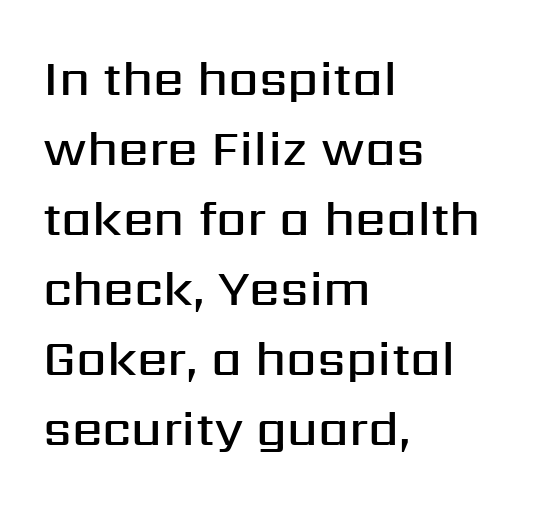
Q: Is the text bold? A: Semi-bold.
Q: Is the text italic (slanted)? A: No, it is upright.
Q: Is the typeface a serif or a sans-serif typeface? A: Sans-serif.
Q: Is the text underlined? A: No.
Q: How is the paragraph aligned? A: Left-aligned.
Q: Is the spacing between letters normal or unusually wide? A: Normal.
Q: Is the spacing between lines tight, normal or loose? A: Normal.
Q: Width (condensed, normal, or wide)? A: Normal.
Q: Stroke contrast? A: Medium.
Q: x-height? A: Medium.
Q: Monospaced? A: No.
